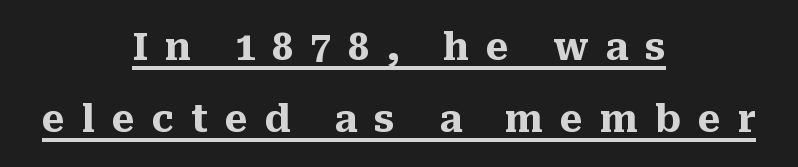
A typesetter would label this face a serif. As a designer I'd log this as weight 700, bold. A continuous stroke trails under the words, as in a hyperlink. Compared with a flush-left layout, this one balances lines on the center instead.
